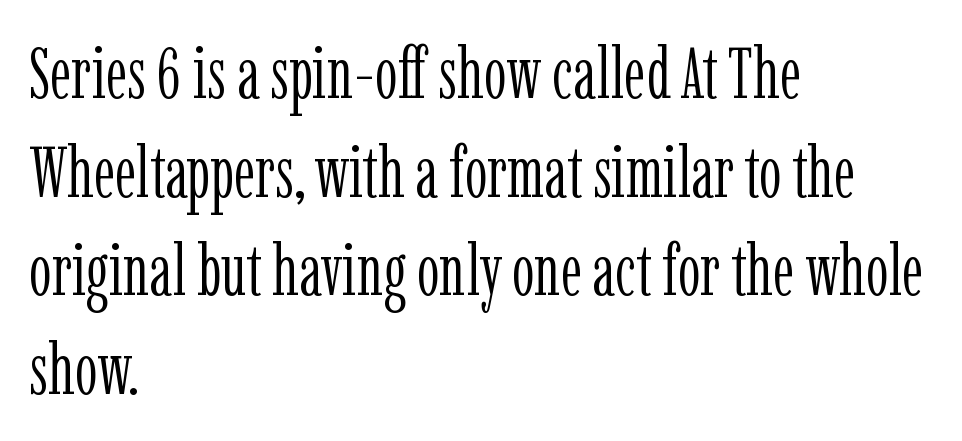
{"serif": "yes", "italic": "no", "bold": "no", "weight": "light", "width": "condensed", "stroke_contrast": "low", "x_height": "medium", "monospaced": "no", "underline": "no", "align": "left", "line_spacing": "normal", "line_spacing_ratio": 1.37, "letter_spacing": "normal", "letter_spacing_em": 0.0, "glyph_px": 72}
